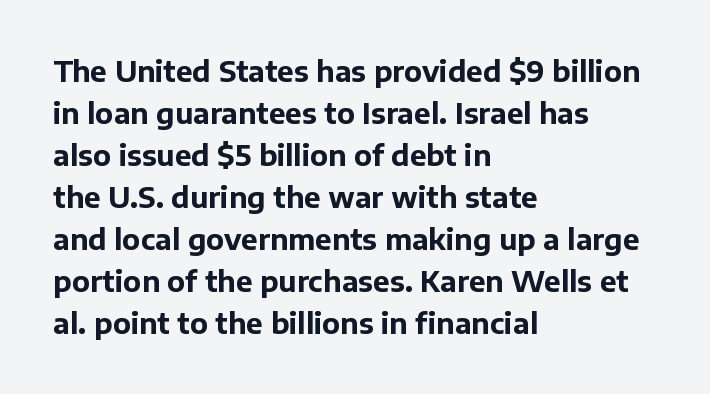
Q: Is the text bold? A: Yes.
Q: Is the text italic (slanted)? A: No, it is upright.
Q: Is the typeface a serif or a sans-serif typeface? A: Sans-serif.
Q: Is the text underlined? A: No.
Q: How is the paragraph aligned? A: Left-aligned.
Q: Is the spacing between letters normal or unusually wide? A: Normal.
Q: Is the spacing between lines tight, normal or loose? A: Normal.
Q: Width (condensed, normal, or wide)? A: Normal.
Q: Stroke contrast? A: Low.
Q: x-height? A: Medium.
Q: Monospaced? A: No.
